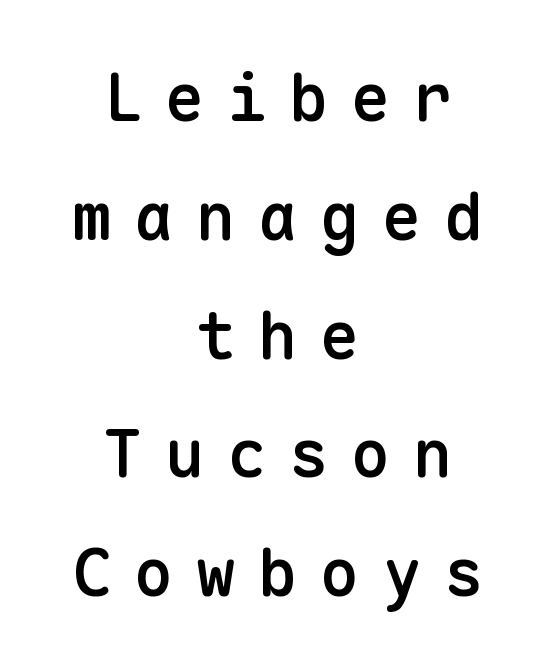
Q: Is the text bold? A: Semi-bold.
Q: Is the text italic (slanted)? A: No, it is upright.
Q: Is the typeface a serif or a sans-serif typeface? A: Sans-serif.
Q: Is the text underlined? A: No.
Q: How is the paragraph aligned? A: Centered.
Q: Is the spacing between letters normal or unusually wide? A: Unusually wide.
Q: Width (condensed, normal, or wide)? A: Normal.
Q: Stroke contrast? A: Low.
Q: x-height? A: Medium.
Q: Monospaced? A: Yes.
